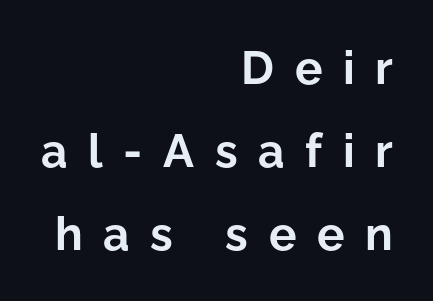
Q: Is the text bold? A: Yes.
Q: Is the text italic (slanted)? A: No, it is upright.
Q: Is the typeface a serif or a sans-serif typeface? A: Sans-serif.
Q: Is the text underlined? A: No.
Q: How is the paragraph aligned? A: Right-aligned.
Q: Is the spacing between letters normal or unusually wide? A: Unusually wide.
Q: Width (condensed, normal, or wide)? A: Normal.
Q: Stroke contrast? A: Low.
Q: x-height? A: Medium.
Q: Monospaced? A: No.
